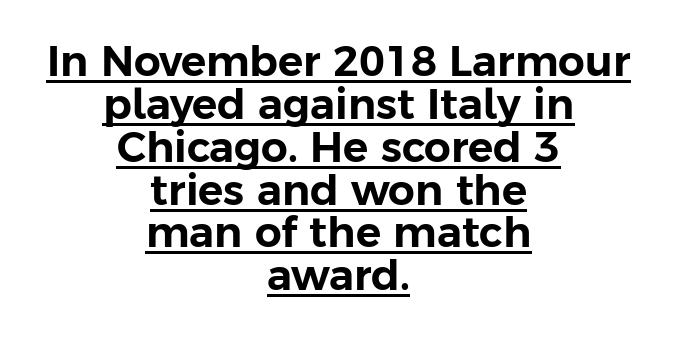
Tracking value appears to be zero — textbook default spacing. Summary of vertical rhythm: compact, with narrow interline spacing. Does the type have serifs? No, each stem ends abruptly. The rendering uses natural spacing where letterforms have individual widths.
